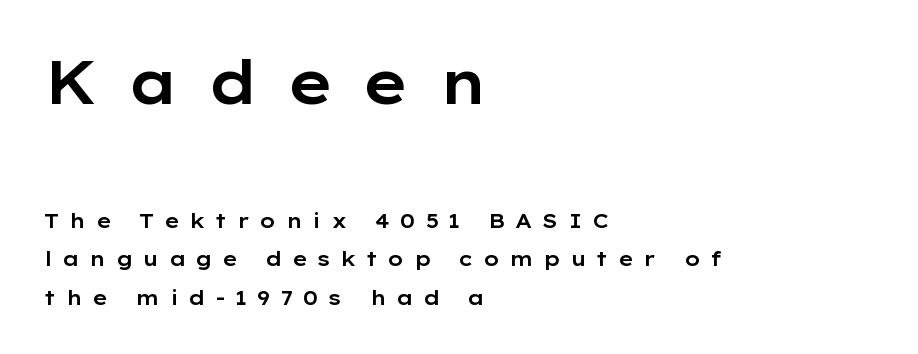
Vertical spacing — loose. The rendering anchors every line to the left-hand side. Style check: upright. The face used here is proportionally spaced, like ordinary book or web type. The font family rendered here belongs to the sans-serif group.
